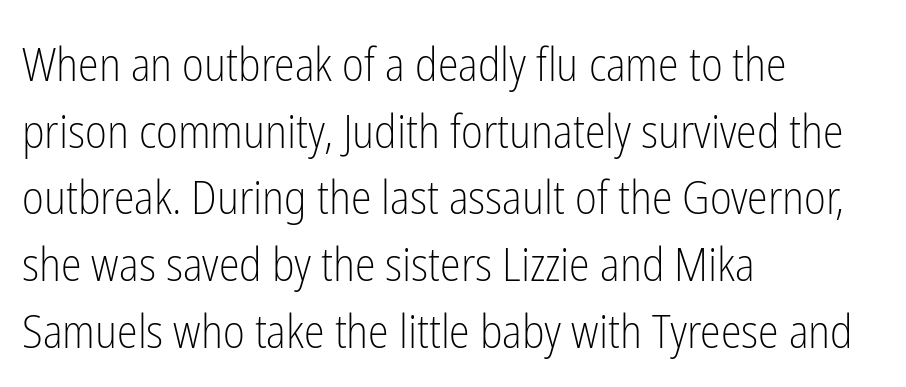
If you drew a ruler down the left edge, every line would touch it. The rows are spaced the way most documents space them. Nothing sits at the stroke ends, so this counts as sans-serif. The line texture is even and compact thanks to regular tracking. Rule under the text: the space is simply empty.
